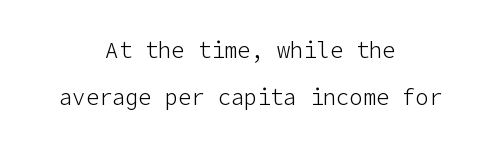
Q: Is the text bold? A: No.
Q: Is the text italic (slanted)? A: No, it is upright.
Q: Is the text underlined? A: No.
Q: How is the paragraph aligned? A: Centered.
Q: Is the spacing between letters normal or unusually wide? A: Normal.
Q: Is the spacing between lines tight, normal or loose? A: Loose.
